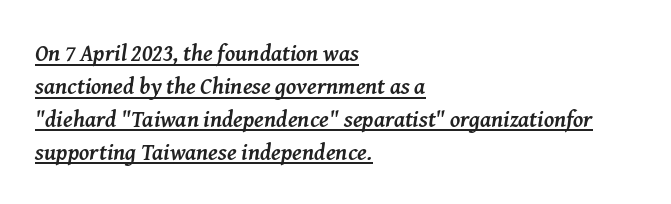
{"italic": "yes", "lean": "right", "slant_degrees": 8, "bold": "yes", "underline": "yes", "align": "left", "line_spacing": "normal", "line_spacing_ratio": 1.43, "letter_spacing": "normal", "letter_spacing_em": 0.0, "glyph_px": 23}
